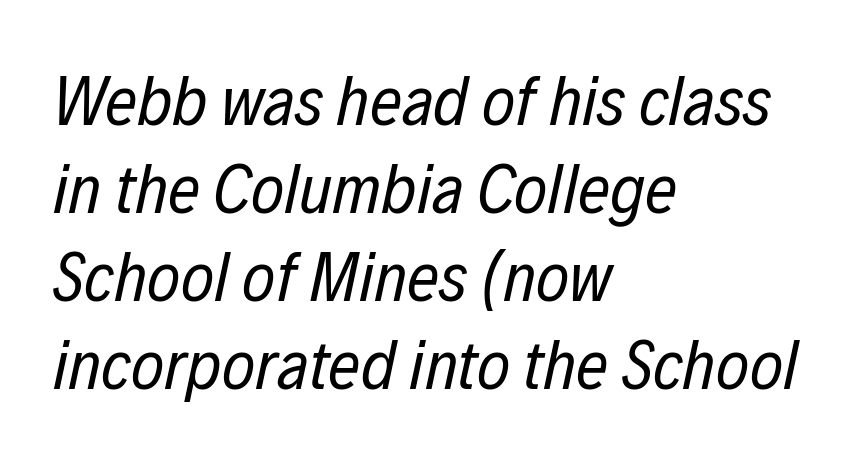
Each letter keeps its own natural width here, so spacing adapts to shape. Every row of glyphs begins at an identical x-position on the left. Think standard paragraph weight, or any step lighter than that. The space beneath each line is pristine and unruled.
